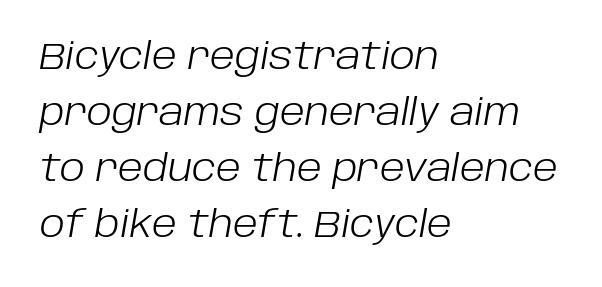
{"italic": "yes", "lean": "right", "slant_degrees": 10, "bold": "no", "weight": "light", "width": "normal", "stroke_contrast": "low", "x_height": "large", "monospaced": "no", "underline": "no", "align": "left", "line_spacing": "normal", "line_spacing_ratio": 1.56, "letter_spacing": "normal", "letter_spacing_em": 0.0, "glyph_px": 36}
